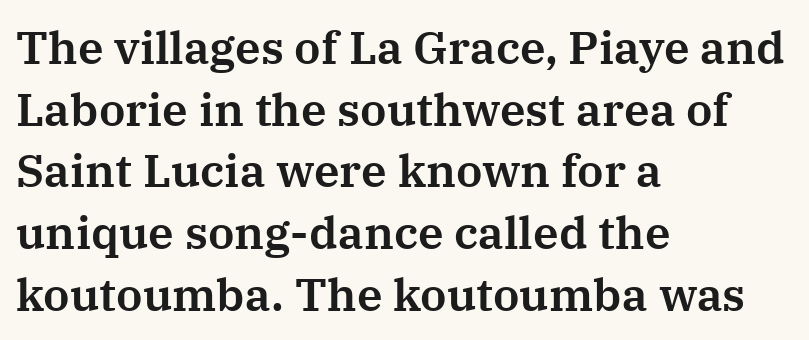
{"serif": "yes", "italic": "no", "width": "normal", "stroke_contrast": "medium", "x_height": "medium", "monospaced": "no", "underline": "no", "align": "left", "line_spacing": "normal", "line_spacing_ratio": 1.34, "letter_spacing": "normal", "letter_spacing_em": 0.0, "glyph_px": 46}
